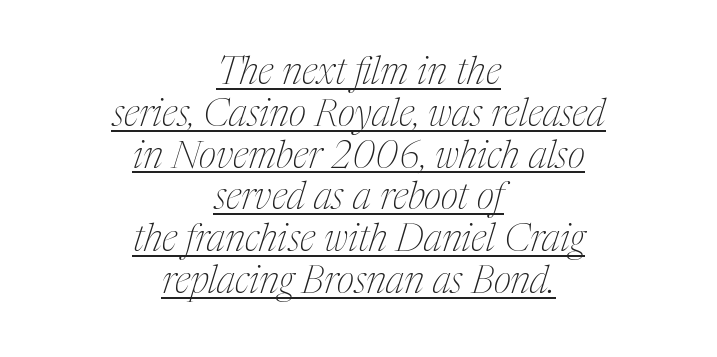
Q: Is the text bold? A: No.
Q: Is the text italic (slanted)? A: Yes, it leans right by about 17 degrees.
Q: Is the typeface a serif or a sans-serif typeface? A: Serif.
Q: Is the text underlined? A: Yes.
Q: How is the paragraph aligned? A: Centered.
Q: Is the spacing between letters normal or unusually wide? A: Normal.
Q: Is the spacing between lines tight, normal or loose? A: Tight.
Q: Width (condensed, normal, or wide)? A: Condensed.
Q: Stroke contrast? A: Medium.
Q: x-height? A: Medium.
Q: Monospaced? A: No.
